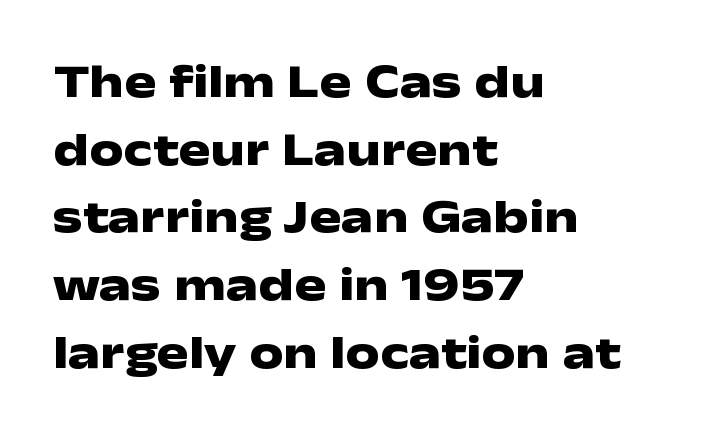
Plenty of ink on the page — the face is bold. Left-aligned paragraph, ragged on the right. The foot of each line stays bare and open. The horizontal fit of the characters is conventional and even.
